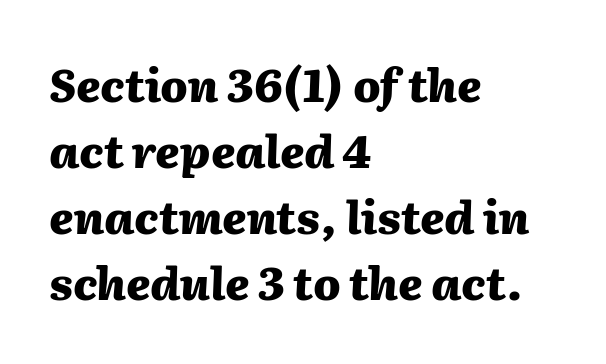
{"italic": "yes", "lean": "right", "slant_degrees": 2, "bold": "yes", "weight": "heavy", "width": "normal", "stroke_contrast": "medium", "x_height": "medium", "monospaced": "no", "underline": "no", "align": "left", "line_spacing": "normal", "line_spacing_ratio": 1.47, "letter_spacing": "normal", "letter_spacing_em": 0.0, "glyph_px": 45}
